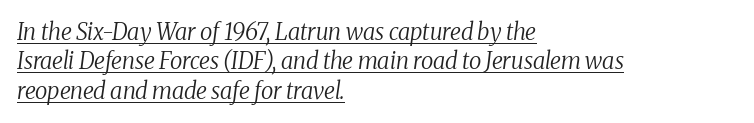
The whole block is typeset with a tilt. Glance below the letters and you will spot a drawn line. The ragged edge is on the right, which tells us the setting is flush left. The font sits on the lighter half of the weight spectrum, regular included.
